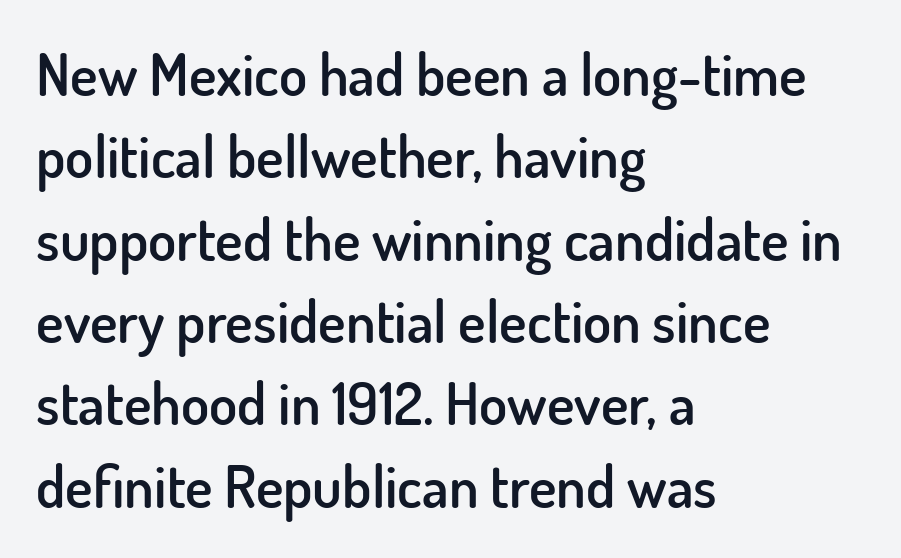
Q: Is the text bold? A: Semi-bold.
Q: Is the text italic (slanted)? A: No, it is upright.
Q: Is the typeface a serif or a sans-serif typeface? A: Sans-serif.
Q: Is the text underlined? A: No.
Q: How is the paragraph aligned? A: Left-aligned.
Q: Is the spacing between letters normal or unusually wide? A: Normal.
Q: Is the spacing between lines tight, normal or loose? A: Normal.
Q: Width (condensed, normal, or wide)? A: Normal.
Q: Stroke contrast? A: Low.
Q: x-height? A: Small.
Q: Monospaced? A: No.
